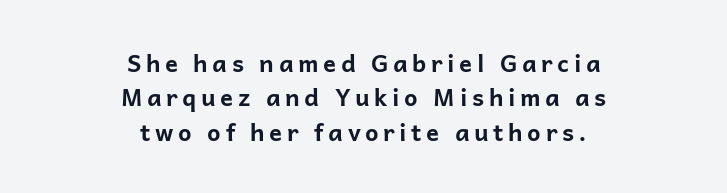
{"italic": "no", "bold": "yes", "underline": "no", "align": "center", "line_spacing": "normal", "line_spacing_ratio": 1.43, "glyph_px": 24}
